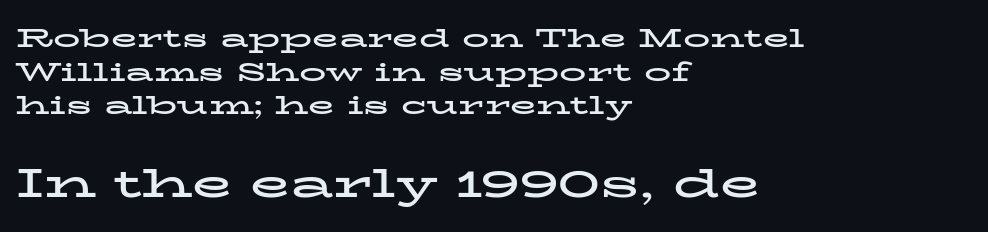
Whoever set this made the second block the dominant, larger element. Glance below the letters and you will spot only blank space. The letterforms sit shoulder to shoulder at normal distance. These lines were composed using upright roman letters. If you drew a ruler down the left edge, every line would touch it.
